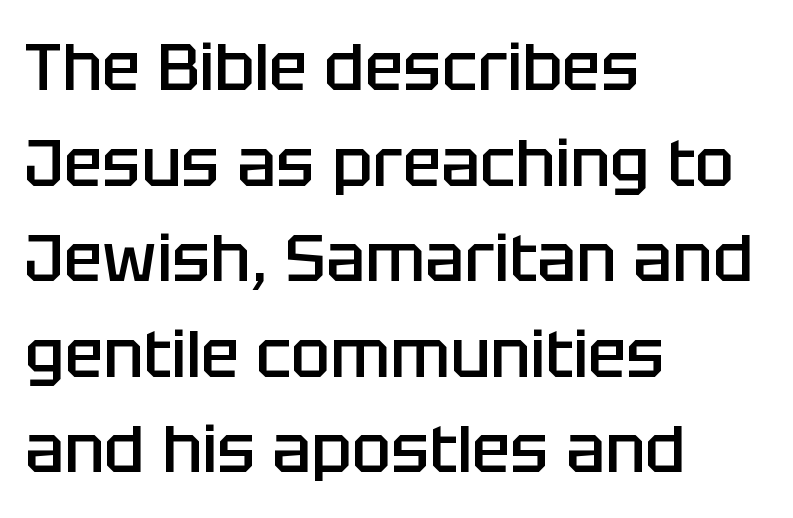
Is this a fixed-width face? No — the glyphs have proportional, varying widths. One-word summary of the alignment: left. The type sits square on the baseline with zero lean. In terms of weight, the rendering is demibold, just under bold.
